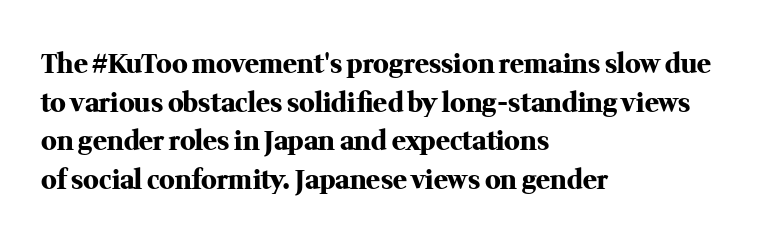
{"italic": "no", "bold": "yes", "underline": "no", "align": "left", "line_spacing": "normal", "line_spacing_ratio": 1.49, "letter_spacing": "normal", "letter_spacing_em": 0.0, "glyph_px": 26}
